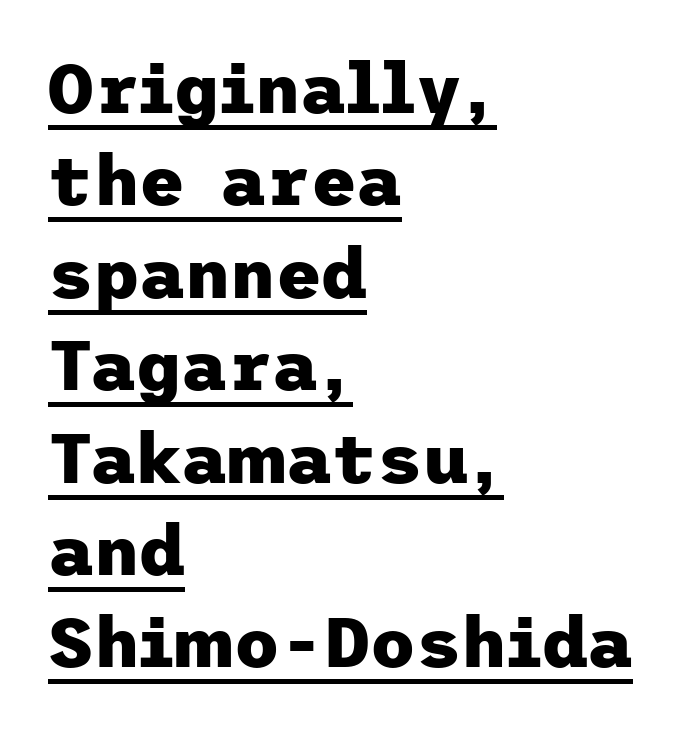
The face used here is rendered with its standard letterfit. Reading down the block, your eye returns to a fixed left position each line. The type family on display is of the sans-serif kind. Regarding leading, the lines here are spaced in the standard way.
